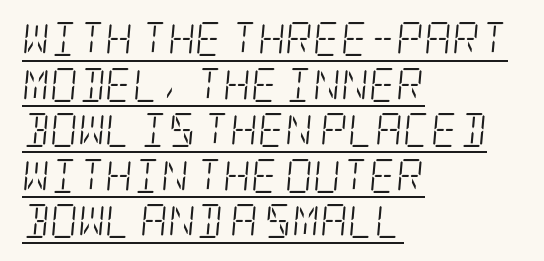
The image shows 34 px light, condensed serif type, italic (leaning right); set left-aligned, normal line spacing (1.34x), normal letter spacing, underlined; low stroke contrast and a large x-height.
